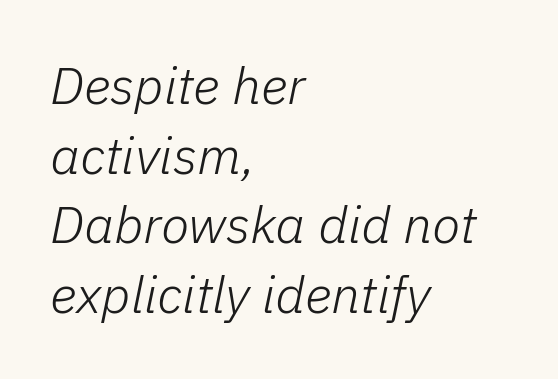
There's an unmistakable incline to the writing here. Is the letter spacing exaggerated? No — it looks like the ordinary default. Proportional: the letters do not fall into vertical columns. If you measured baseline to baseline, you'd find a middling distance.
